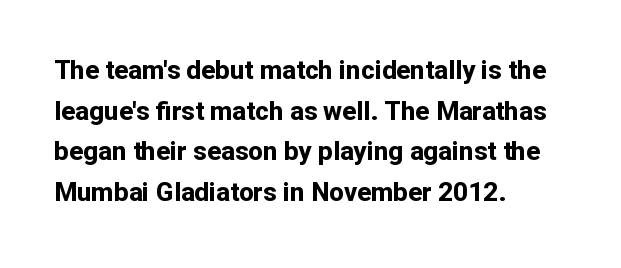
Students, note that the glyphs here touch the page at normal intervals. Lines of text with bare space underneath. Short and long lines alike share a common starting point at left. The font's upright variant was chosen for this text.
